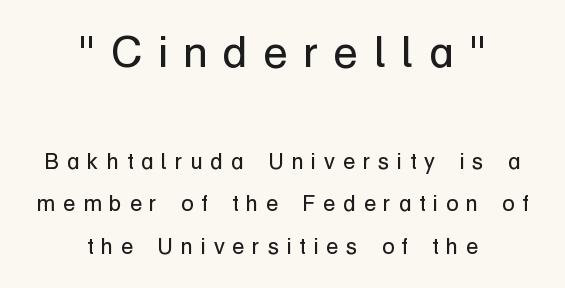
Compare the two chunks: the upper has the greater cap height. Every row of glyphs is offset so its center matches the block's center. Words appear elongated and porous because spacing is wide. Compared with a typical body face, this is equally light or lighter still. Any mark beneath the type? The region is blank.
